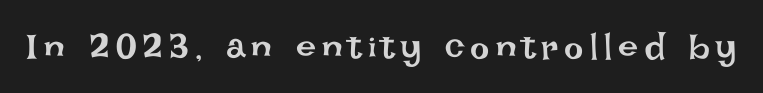
Q: Is the text bold? A: No.
Q: Is the text italic (slanted)? A: No, it is upright.
Q: Is the text underlined? A: No.
Q: Width (condensed, normal, or wide)? A: Normal.
Q: Stroke contrast? A: Low.
Q: x-height? A: Large.
Q: Monospaced? A: No.
